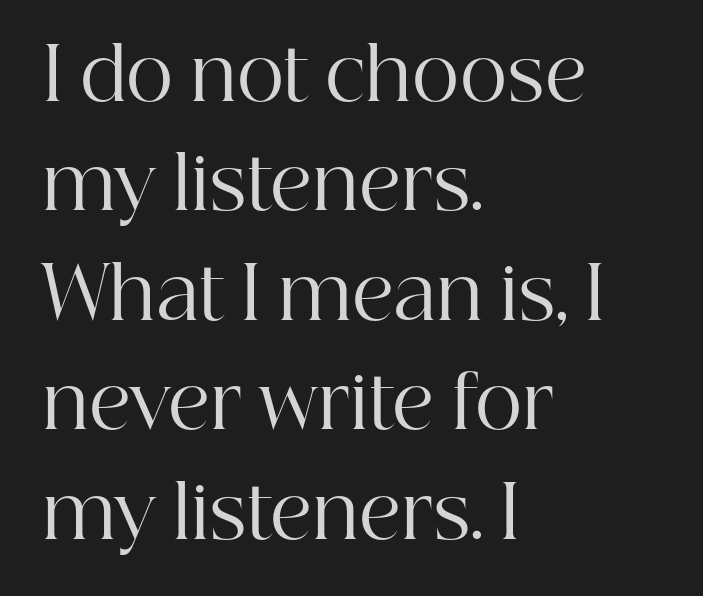
Stroke thickness stays within the range of a standard reading face or lighter. Regarding leading, the lines here are spaced in the standard way. This sample is left-justified, so line endings fall wherever the words run out. This rendering employs a face with finishing strokes, i.e., a serif.
